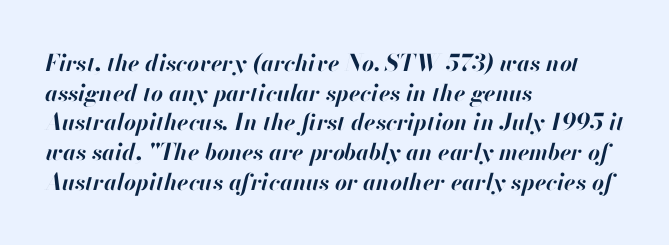
Q: Is the text bold? A: Yes.
Q: Is the text italic (slanted)? A: Yes, it leans right by about 13 degrees.
Q: Is the text underlined? A: No.
Q: How is the paragraph aligned? A: Left-aligned.
Q: Is the spacing between letters normal or unusually wide? A: Normal.
Q: Is the spacing between lines tight, normal or loose? A: Normal.
